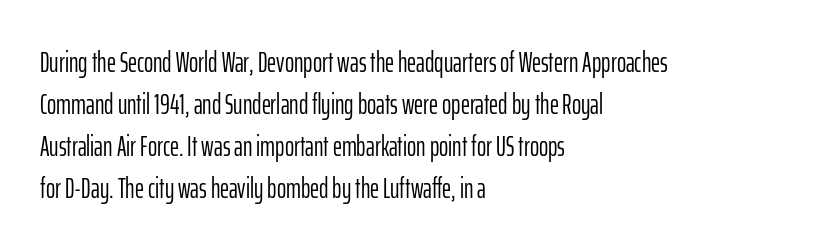
The image shows 28 px light, condensed sans-serif type, upright; set left-aligned, normal line spacing (1.5x), normal letter spacing, not underlined; low stroke contrast and a medium x-height.
